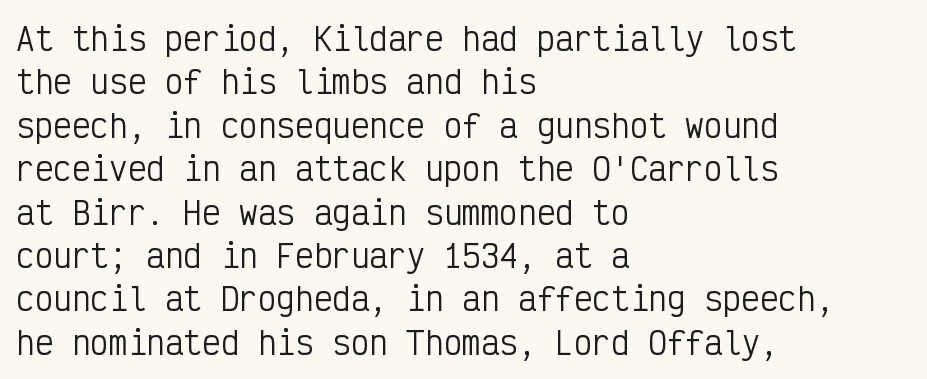
Does the type have serifs? No, each stem ends abruptly. Check under the words: just untouched page. If you measured baseline to baseline, you'd find a middling distance. Is the letter spacing exaggerated? No — it looks like the ordinary default. Unbolded letterforms with no extra heft. The text block is weighted toward the left margin, trailing off unevenly rightward.
